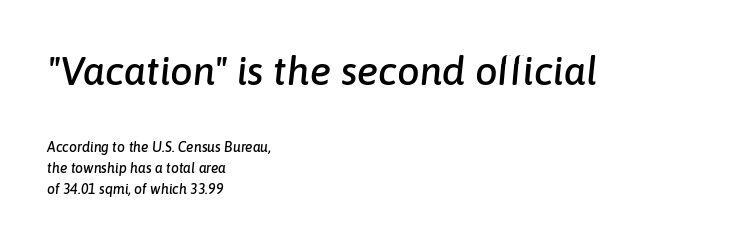
Italic: yes, the glyphs are oblique. The passage shown is typed in a proportional face where columns would drift. Bare-footed words on every line. Tracking value appears to be zero — textbook default spacing. Regular leading. Which chunk is bigger? The first one — the top block dwarfs the bottom.
